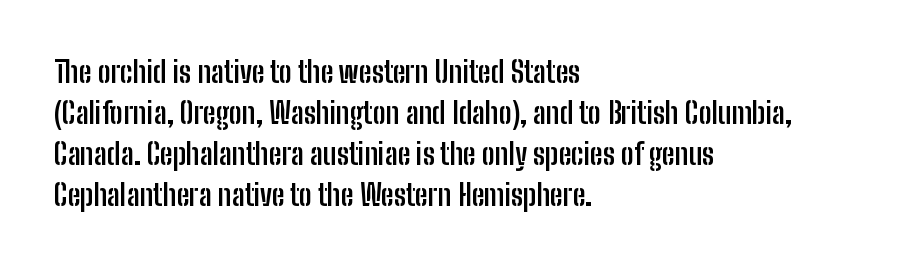
{"serif": "no", "italic": "no", "bold": "yes", "weight": "semibold", "width": "condensed", "stroke_contrast": "low", "x_height": "medium", "monospaced": "no", "underline": "no", "align": "left", "line_spacing": "normal", "line_spacing_ratio": 1.41, "letter_spacing": "normal", "letter_spacing_em": 0.0, "glyph_px": 29}
